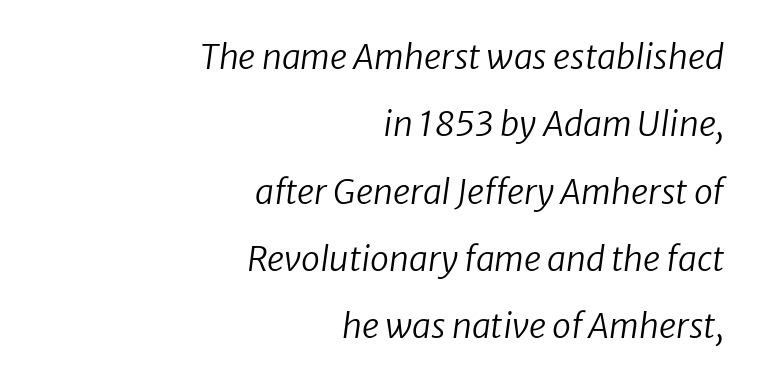
Horizontal bands of white between lines are thick stripes. The font's italic variant was chosen for this text. Character widths vary here, with narrow letters taking less room than wide ones. Ink coverage per letter is moderate at most. The space directly below the letters is spotless.
